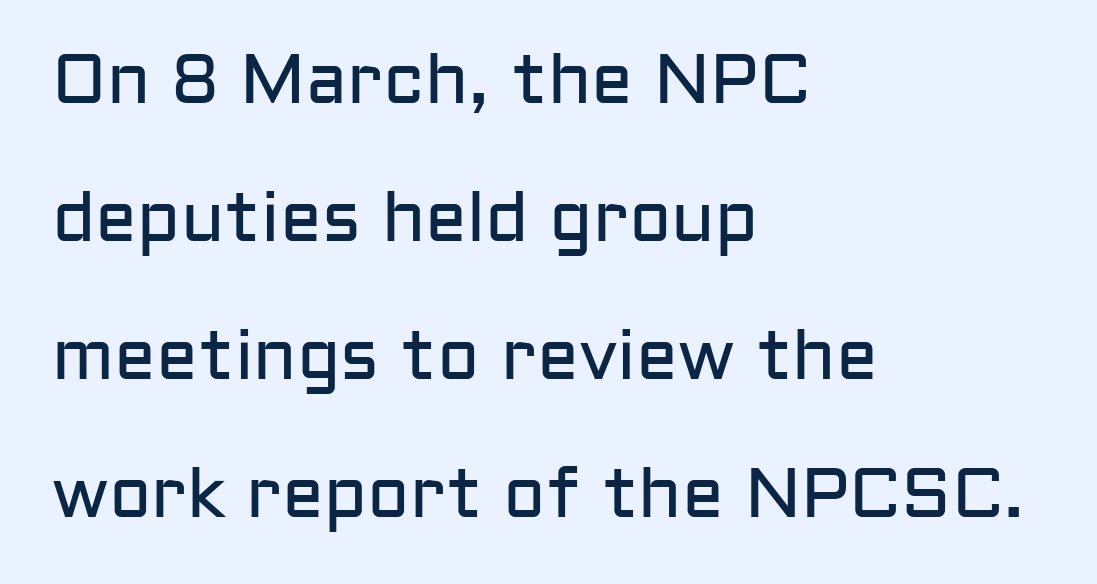
{"serif": "no", "italic": "no", "bold": "no", "weight": "regular", "width": "normal", "stroke_contrast": "low", "x_height": "medium", "monospaced": "no", "underline": "no", "align": "left", "line_spacing": "loose", "line_spacing_ratio": 1.97, "letter_spacing": "normal", "letter_spacing_em": 0.0, "glyph_px": 70}
